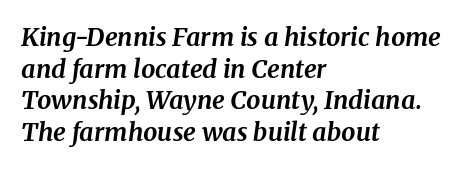
{"italic": "yes", "lean": "right", "slant_degrees": 8, "bold": "yes", "underline": "no", "align": "left", "line_spacing": "normal", "line_spacing_ratio": 1.27, "letter_spacing": "normal", "letter_spacing_em": 0.0, "glyph_px": 25}
